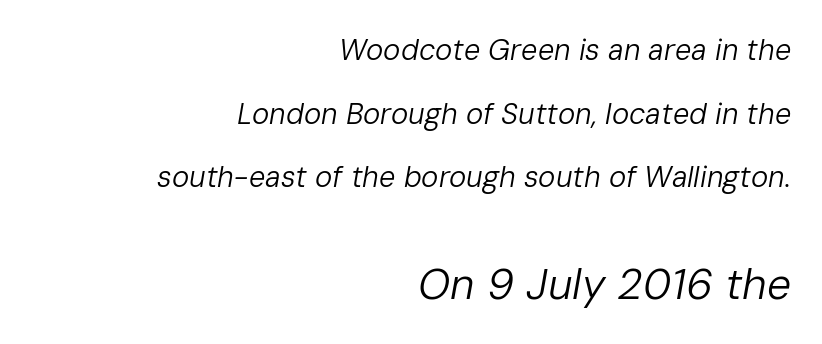
Q: Is the text bold? A: No.
Q: Is the text italic (slanted)? A: Yes, it leans right by about 10 degrees.
Q: Is the text underlined? A: No.
Q: How is the paragraph aligned? A: Right-aligned.
Q: Is the spacing between letters normal or unusually wide? A: Normal.
Q: Is the spacing between lines tight, normal or loose? A: Loose.
Q: Which block of text is set in a larger size, the first (top) or the second (bottom)? A: The second (bottom) one.
Q: Width (condensed, normal, or wide)? A: Normal.
Q: Stroke contrast? A: Low.
Q: x-height? A: Medium.
Q: Monospaced? A: No.
